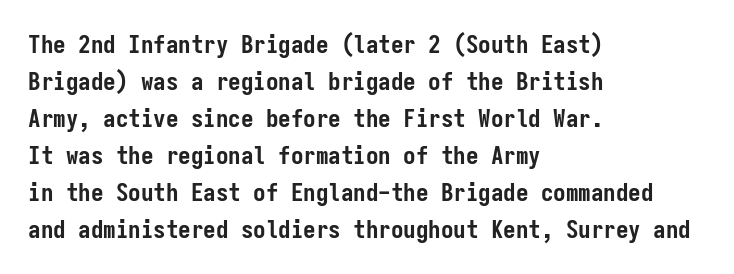
{"italic": "no", "bold": "yes", "underline": "no", "align": "left", "line_spacing": "normal", "line_spacing_ratio": 1.48, "letter_spacing": "normal", "letter_spacing_em": 0.0, "glyph_px": 25}
